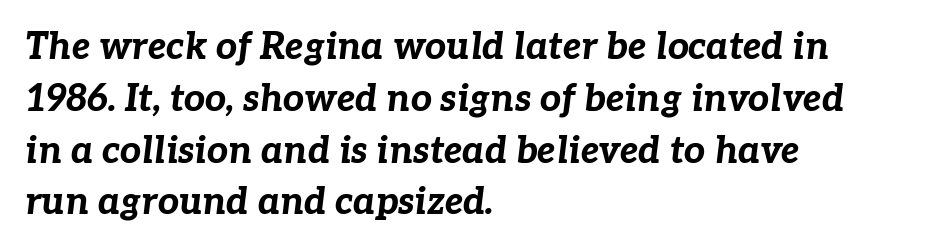
The image shows 37 px bold type, italic (leaning right); set left-aligned, normal line spacing (1.4x), normal letter spacing, not underlined; low stroke contrast and a medium x-height.
